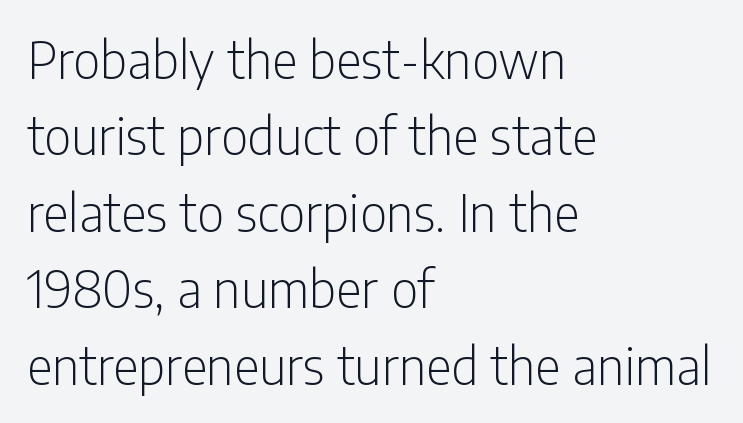
A typesetter would call this leading conventional body-copy spacing. Compared with typical body copy, the letter spacing here is the same. The letters advance in unequal steps, a hallmark of proportional type. Summary of weight: not heavy and not bold.
